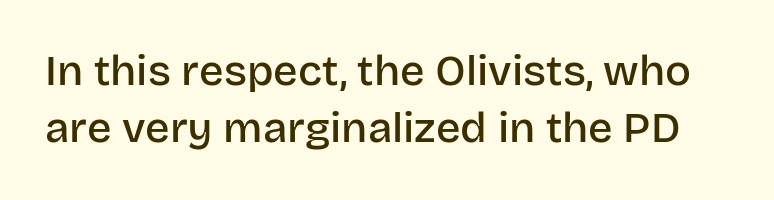
Q: Is the text bold? A: Semi-bold.
Q: Is the text italic (slanted)? A: No, it is upright.
Q: Is the typeface a serif or a sans-serif typeface? A: Sans-serif.
Q: Is the text underlined? A: No.
Q: Is the spacing between letters normal or unusually wide? A: Normal.
Q: Is the spacing between lines tight, normal or loose? A: Normal.
Q: Width (condensed, normal, or wide)? A: Normal.
Q: Stroke contrast? A: Low.
Q: x-height? A: Large.
Q: Monospaced? A: No.
